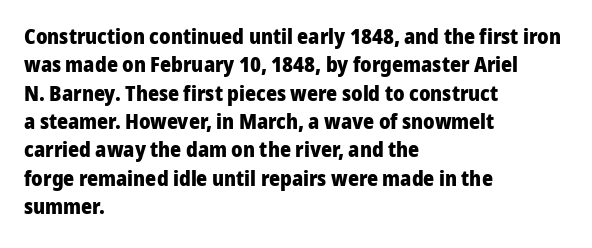
The lines in this sample share a left origin and differ only in where they stop. The block of text has a typical density, with ordinary space between rows. Posture: upright roman. The characters look thick and weighty, a clear bold. Letters rest on an invisible, unmarked baseline. There is no visible air inserted between adjacent glyphs.
